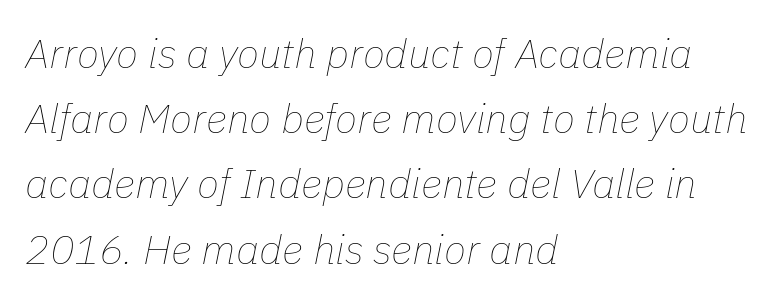
{"italic": "yes", "lean": "right", "slant_degrees": 11, "bold": "no", "weight": "thin", "width": "normal", "stroke_contrast": "low", "x_height": "medium", "monospaced": "no", "underline": "no", "align": "left", "line_spacing": "normal", "line_spacing_ratio": 1.59, "letter_spacing": "normal", "letter_spacing_em": 0.0, "glyph_px": 41}
